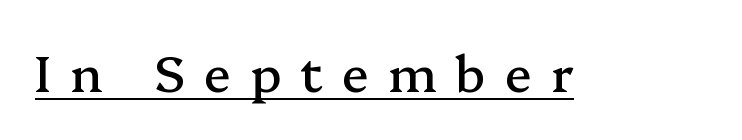
Each letter's strokes conclude with small projecting serifs. Students, note that the glyphs here are deliberately spaced far apart. Honestly, the underline is the first thing you notice here. Note the varied advance widths — an 'i' is clearly narrower than an 'm'.
